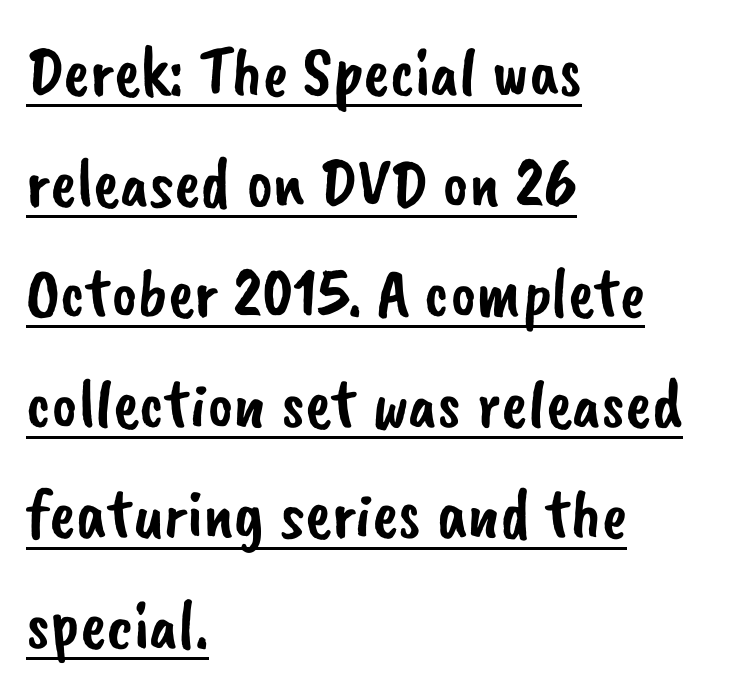
The image shows 70 px sans-serif type; set left-aligned, normal line spacing (1.58x), normal letter spacing, underlined; low stroke contrast and a small x-height.
